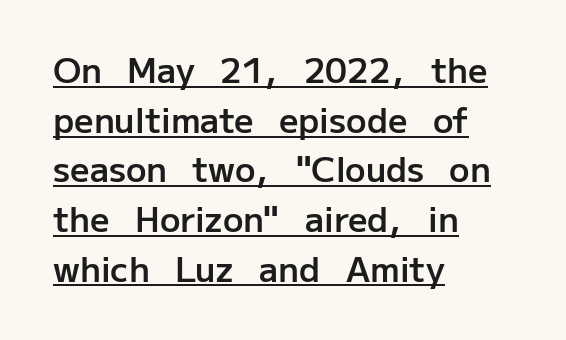
Q: Is the text bold? A: Semi-bold.
Q: Is the text italic (slanted)? A: No, it is upright.
Q: Is the typeface a serif or a sans-serif typeface? A: Sans-serif.
Q: Is the text underlined? A: Yes.
Q: How is the paragraph aligned? A: Left-aligned.
Q: Is the spacing between letters normal or unusually wide? A: Normal.
Q: Is the spacing between lines tight, normal or loose? A: Normal.
Q: Width (condensed, normal, or wide)? A: Normal.
Q: Stroke contrast? A: Low.
Q: x-height? A: Medium.
Q: Monospaced? A: No.
